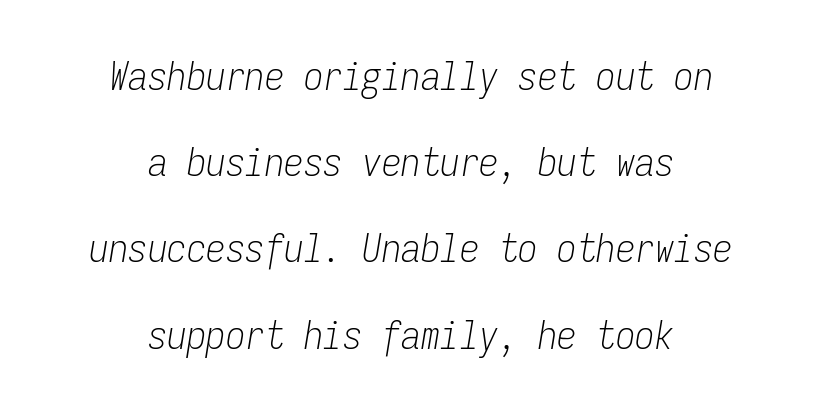
{"italic": "yes", "lean": "right", "slant_degrees": 9, "bold": "no", "weight": "light", "width": "condensed", "stroke_contrast": "low", "x_height": "medium", "monospaced": "yes", "underline": "no", "align": "center", "line_spacing": "loose", "line_spacing_ratio": 2.21, "letter_spacing": "normal", "letter_spacing_em": 0.0, "glyph_px": 39}
